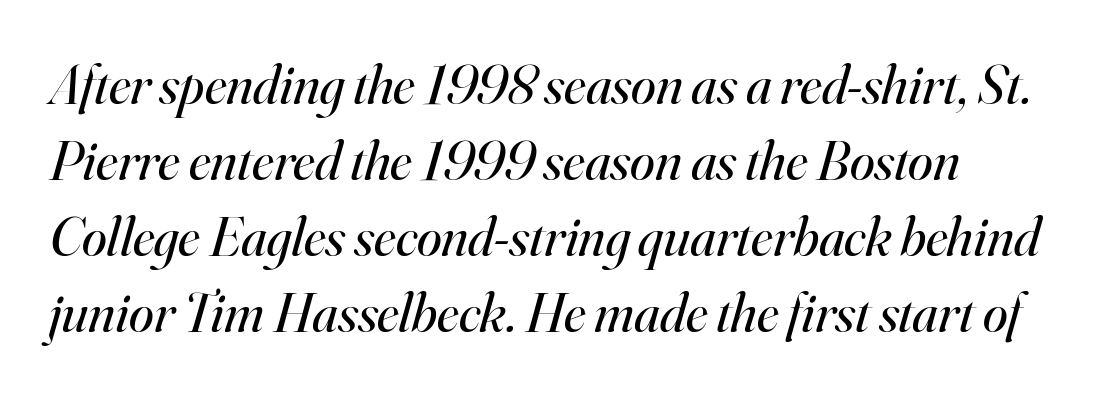
{"serif": "yes", "italic": "yes", "lean": "right", "slant_degrees": 16, "bold": "no", "weight": "regular", "width": "normal", "stroke_contrast": "high", "x_height": "small", "monospaced": "no", "underline": "no", "line_spacing": "normal", "line_spacing_ratio": 1.36, "letter_spacing": "normal", "letter_spacing_em": 0.0, "glyph_px": 56}
